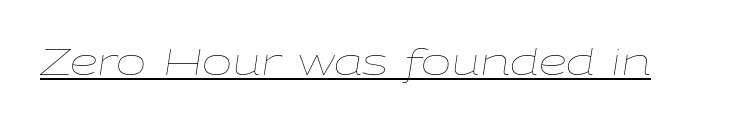
Q: Is the text bold? A: No.
Q: Is the text italic (slanted)? A: Yes, it leans right by about 9 degrees.
Q: Is the text underlined? A: Yes.
Q: Is the spacing between letters normal or unusually wide? A: Normal.
Q: Width (condensed, normal, or wide)? A: Wide.
Q: Stroke contrast? A: Low.
Q: x-height? A: Medium.
Q: Monospaced? A: No.
